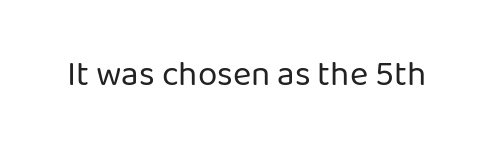
Q: Is the text bold? A: No.
Q: Is the text italic (slanted)? A: No, it is upright.
Q: Is the typeface a serif or a sans-serif typeface? A: Sans-serif.
Q: Is the text underlined? A: No.
Q: Is the spacing between letters normal or unusually wide? A: Normal.
Q: Width (condensed, normal, or wide)? A: Normal.
Q: Stroke contrast? A: Low.
Q: x-height? A: Medium.
Q: Monospaced? A: No.
